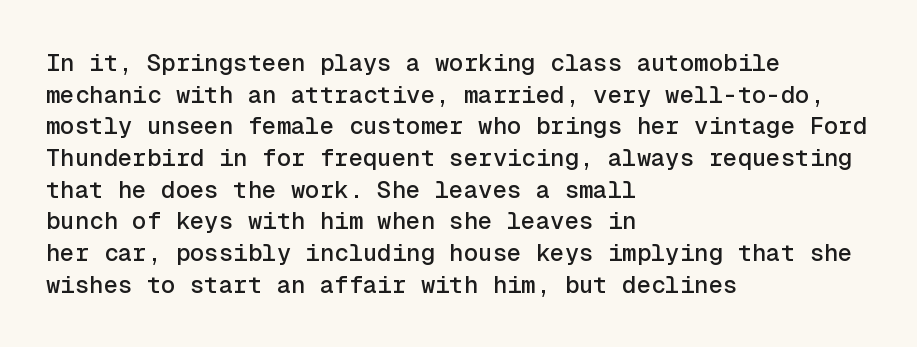
Q: Is the text italic (slanted)? A: No, it is upright.
Q: Is the text underlined? A: No.
Q: How is the paragraph aligned? A: Left-aligned.
Q: Is the spacing between letters normal or unusually wide? A: Normal.
Q: Is the spacing between lines tight, normal or loose? A: Normal.
